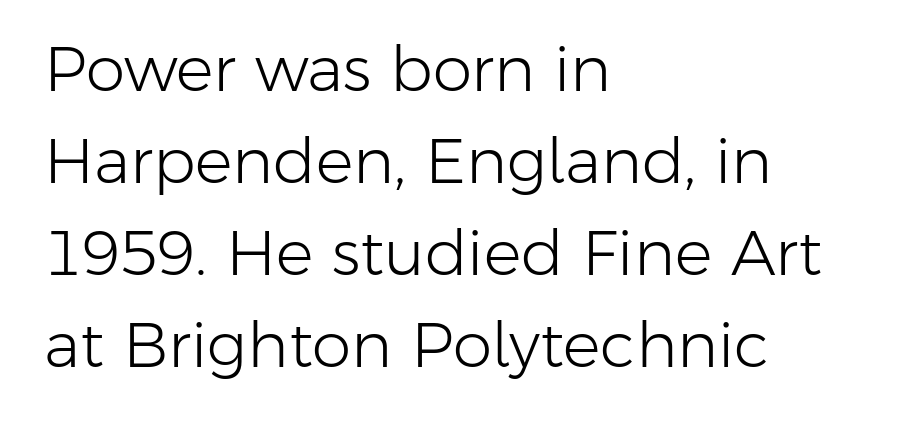
Q: Is the text bold? A: No.
Q: Is the text italic (slanted)? A: No, it is upright.
Q: Is the typeface a serif or a sans-serif typeface? A: Sans-serif.
Q: Is the text underlined? A: No.
Q: How is the paragraph aligned? A: Left-aligned.
Q: Is the spacing between letters normal or unusually wide? A: Normal.
Q: Is the spacing between lines tight, normal or loose? A: Normal.
Q: Width (condensed, normal, or wide)? A: Normal.
Q: Stroke contrast? A: Low.
Q: x-height? A: Medium.
Q: Monospaced? A: No.
